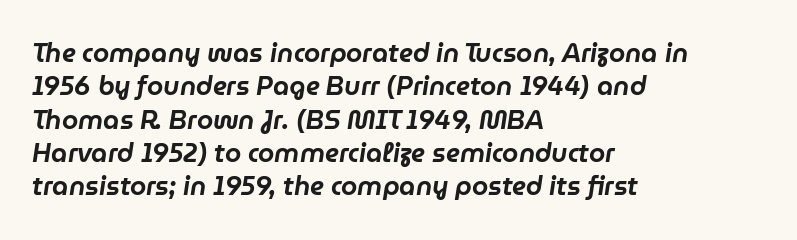
Q: Is the text italic (slanted)? A: Yes, it leans right by about 9 degrees.
Q: Is the text underlined? A: No.
Q: How is the paragraph aligned? A: Left-aligned.
Q: Is the spacing between letters normal or unusually wide? A: Normal.
Q: Is the spacing between lines tight, normal or loose? A: Normal.
